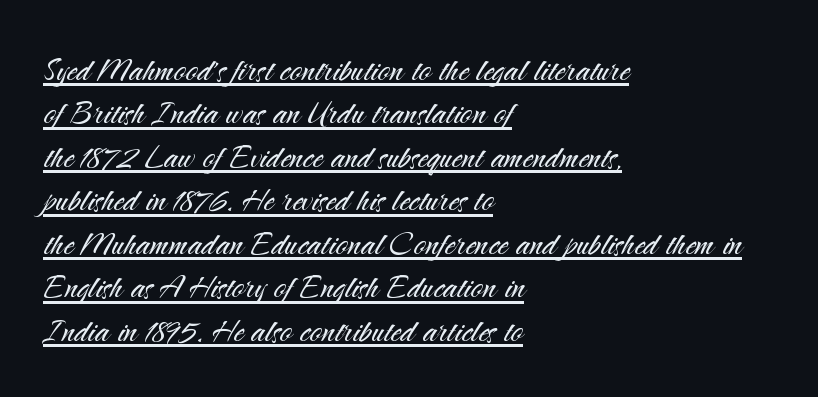
{"serif": "no", "bold": "no", "weight": "light", "width": "normal", "stroke_contrast": "medium", "x_height": "small", "monospaced": "no", "underline": "yes", "align": "left", "line_spacing": "tight", "line_spacing_ratio": 1.06, "letter_spacing": "normal", "letter_spacing_em": 0.0, "glyph_px": 41}
